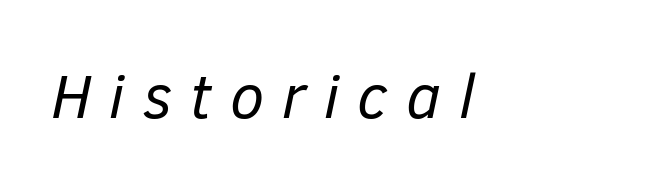
{"italic": "yes", "lean": "right", "slant_degrees": 12, "bold": "no", "weight": "regular", "width": "normal", "stroke_contrast": "low", "x_height": "medium", "monospaced": "no", "underline": "no", "letter_spacing": "wide", "letter_spacing_em": 0.29, "glyph_px": 62}
